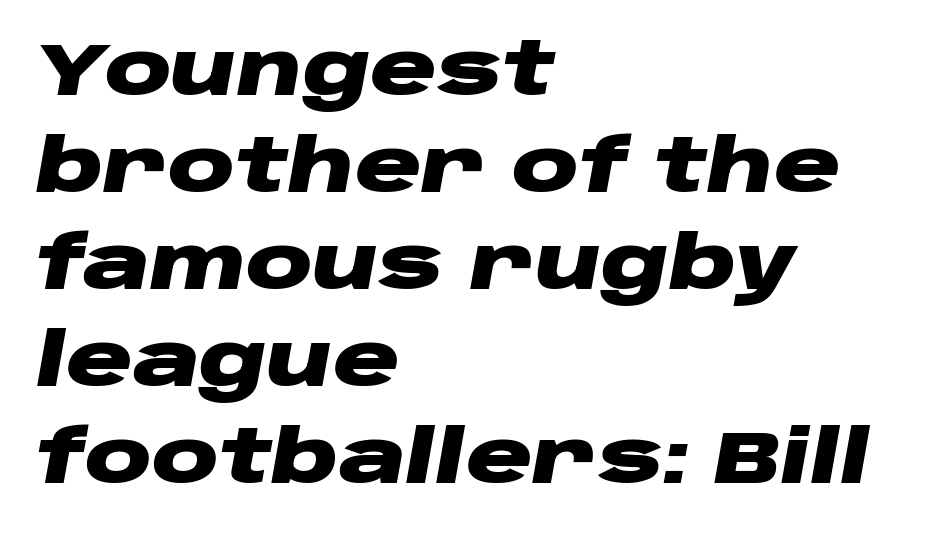
Q: Is the text bold? A: Yes.
Q: Is the text italic (slanted)? A: Yes, it leans right by about 10 degrees.
Q: Is the text underlined? A: No.
Q: How is the paragraph aligned? A: Left-aligned.
Q: Is the spacing between letters normal or unusually wide? A: Normal.
Q: Is the spacing between lines tight, normal or loose? A: Normal.
Q: Width (condensed, normal, or wide)? A: Wide.
Q: Stroke contrast? A: Low.
Q: x-height? A: Large.
Q: Monospaced? A: No.
